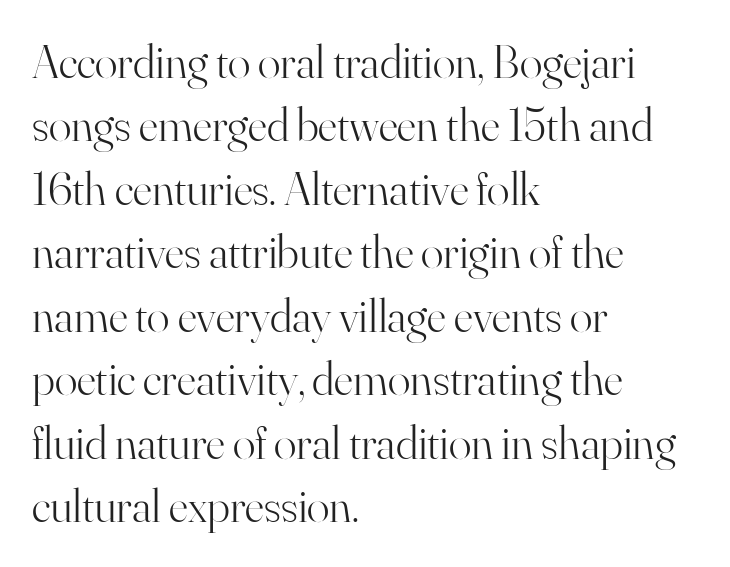
{"serif": "yes", "italic": "no", "bold": "no", "weight": "light", "width": "normal", "stroke_contrast": "high", "x_height": "small", "monospaced": "no", "underline": "no", "align": "left", "line_spacing": "normal", "line_spacing_ratio": 1.35, "letter_spacing": "normal", "letter_spacing_em": 0.0, "glyph_px": 47}
